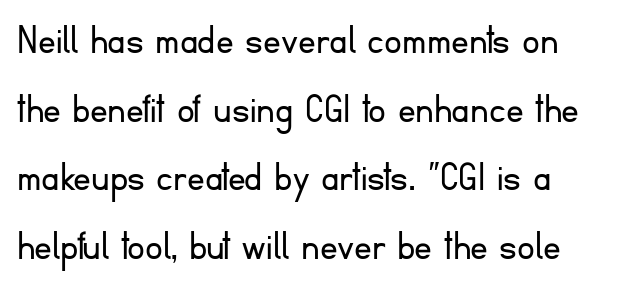
Q: Is the text bold? A: No.
Q: Is the text italic (slanted)? A: No, it is upright.
Q: Is the typeface a serif or a sans-serif typeface? A: Sans-serif.
Q: Is the text underlined? A: No.
Q: Is the spacing between letters normal or unusually wide? A: Normal.
Q: Is the spacing between lines tight, normal or loose? A: Normal.
Q: Width (condensed, normal, or wide)? A: Normal.
Q: Stroke contrast? A: Low.
Q: x-height? A: Small.
Q: Monospaced? A: No.
